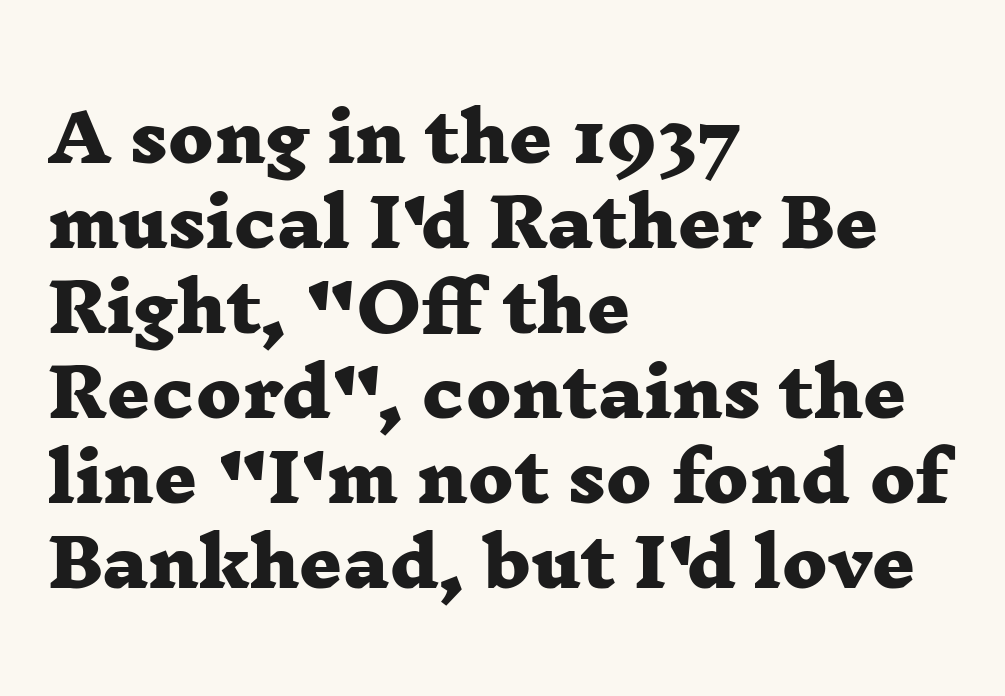
The image shows 67 px heavy, wide serif type; set left-aligned, normal line spacing (1.27x), normal letter spacing, not underlined; low stroke contrast and a medium x-height.
